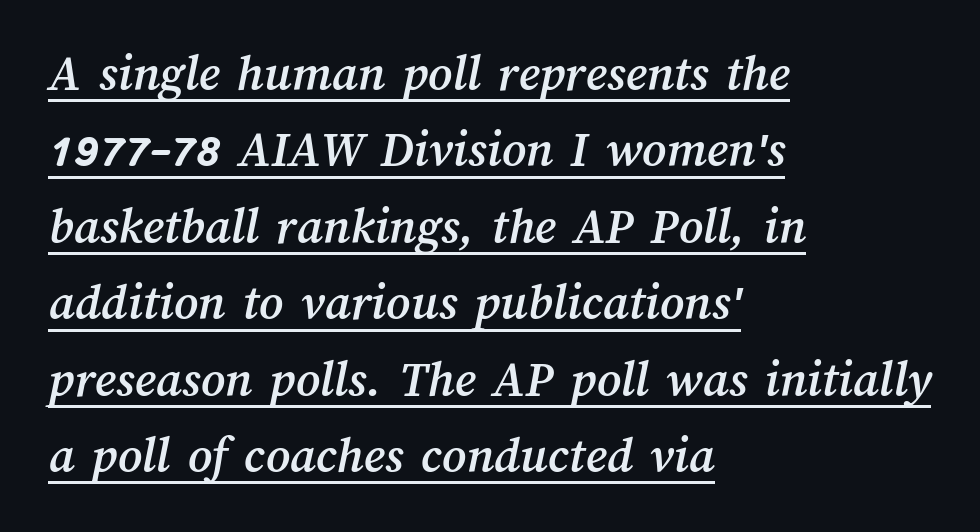
Q: Is the text underlined? A: Yes.
Q: How is the paragraph aligned? A: Left-aligned.
Q: Is the spacing between letters normal or unusually wide? A: Normal.
Q: Is the spacing between lines tight, normal or loose? A: Normal.
Q: Width (condensed, normal, or wide)? A: Normal.
Q: Stroke contrast? A: Medium.
Q: x-height? A: Medium.
Q: Monospaced? A: No.
